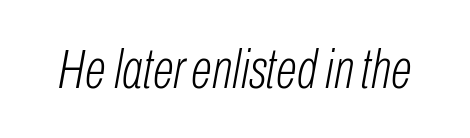
{"italic": "yes", "lean": "right", "slant_degrees": 10, "bold": "no", "weight": "light", "width": "condensed", "stroke_contrast": "low", "x_height": "medium", "monospaced": "no", "underline": "no", "letter_spacing": "normal", "letter_spacing_em": 0.0, "glyph_px": 56}
